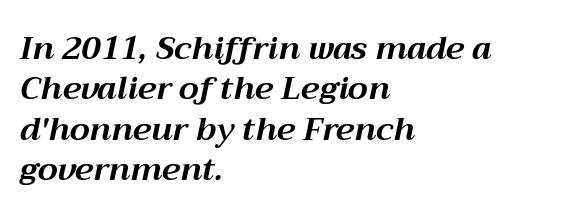
The image shows 32 px bold type, italic (leaning right); set left-aligned, normal line spacing (1.26x), normal letter spacing, not underlined; medium stroke contrast and a medium x-height.
